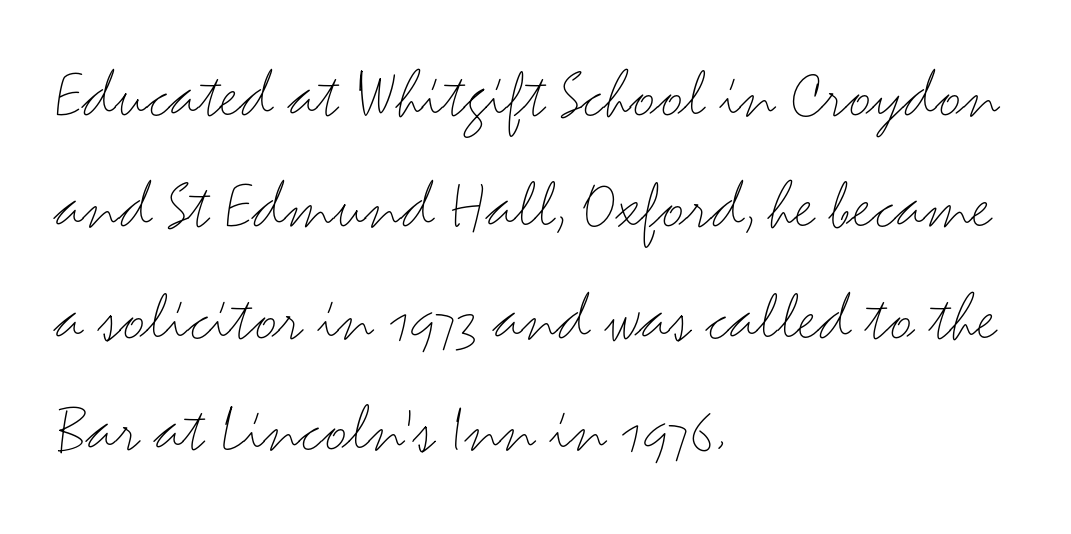
Descenders hang freely into open space. A typesetter would call this zero additional tracking. Note: no serifs on the glyphs.
